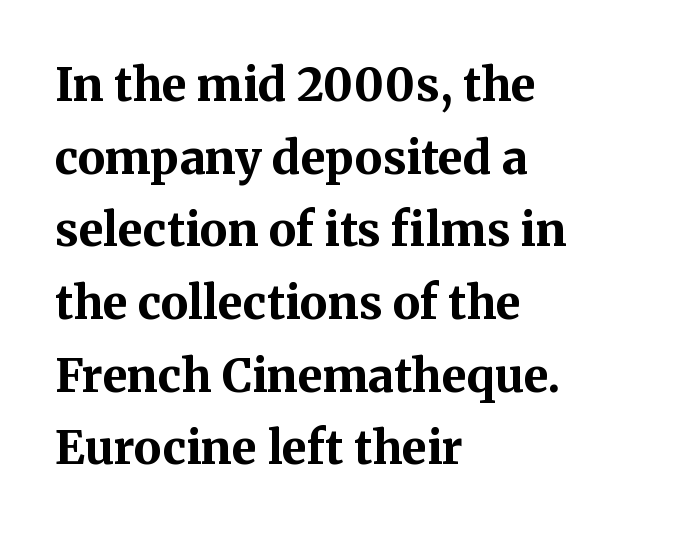
{"serif": "yes", "italic": "no", "bold": "yes", "weight": "bold", "width": "normal", "stroke_contrast": "medium", "x_height": "medium", "monospaced": "no", "underline": "no", "align": "left", "line_spacing": "normal", "line_spacing_ratio": 1.58, "letter_spacing": "normal", "letter_spacing_em": 0.0, "glyph_px": 46}
